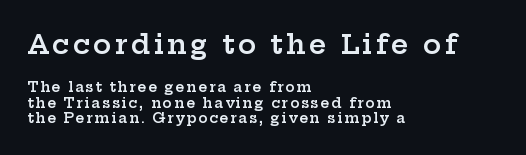
Set as a demibold, roughly 600 on the weight scale. Horizontally, the lines are justified to the leading edge only. Does the lettering tilt? It doesn't — this is upright. Whoever set this made the first block the dominant, larger element. The space between consecutive lines is stingy. Glance below the letters and you will spot only blank space.
